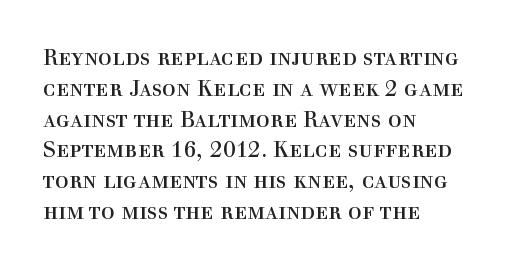
{"italic": "no", "bold": "no", "underline": "no", "align": "left", "line_spacing": "normal", "line_spacing_ratio": 1.34, "letter_spacing": "normal", "letter_spacing_em": 0.0, "glyph_px": 23}
